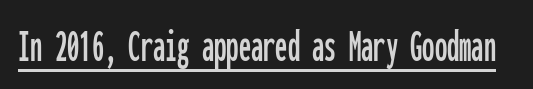
Honestly, the underline is the first thing you notice here. Each letter, wide or thin by design, is forced into the same width here. No feet cap the strokes, marking this as sans-serif type. Does the lettering tilt? It doesn't — this is upright. Does extra space separate the letters? No, they use regular spacing.
